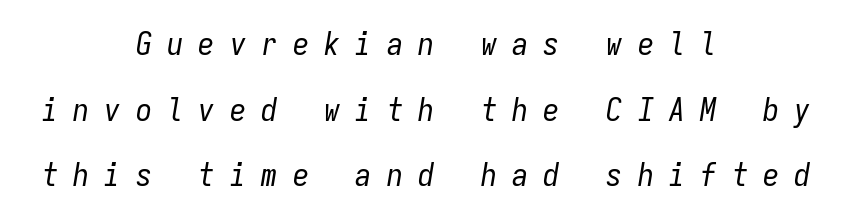
{"italic": "yes", "lean": "right", "slant_degrees": 9, "bold": "no", "weight": "regular", "width": "condensed", "stroke_contrast": "low", "x_height": "medium", "monospaced": "yes", "underline": "no", "align": "center", "line_spacing": "loose", "line_spacing_ratio": 2.05, "letter_spacing": "wide", "letter_spacing_em": 0.48, "glyph_px": 32}
